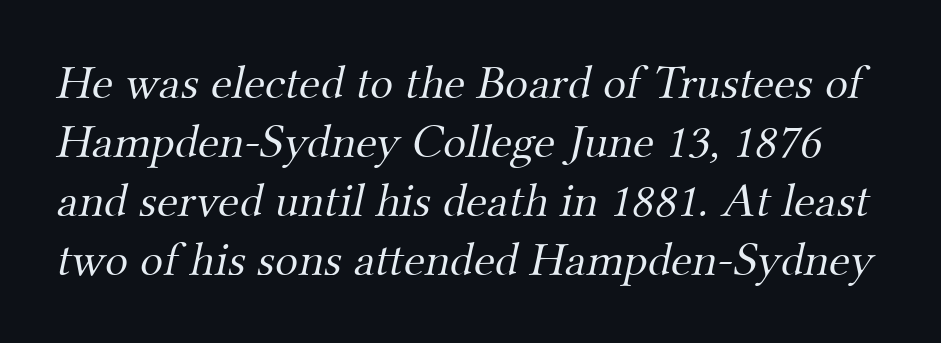
Proportional: the letters do not fall into vertical columns. Glance below the letters and you will spot only blank space. Tracking value appears to be zero — textbook default spacing. A serif font was chosen for this passage.
